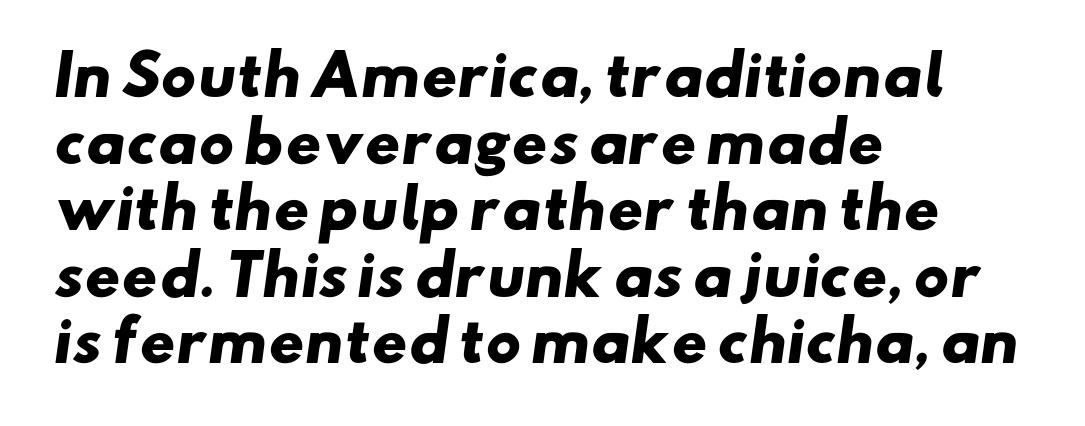
The image shows 55 px heavy, wide sans-serif type; set left-aligned, line spacing 1.21x, normal letter spacing, not underlined; low stroke contrast and a small x-height.
